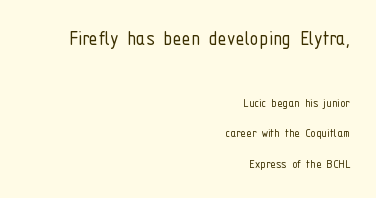
The image shows 23 px text type, upright; set right-aligned, loose line spacing (2.19x), normal letter spacing, not underlined; the first (top) block is 1.64x larger.
